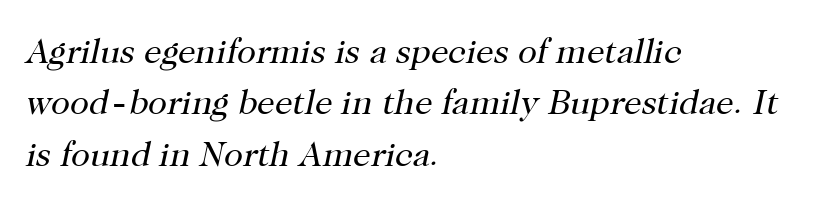
The image shows 35 px regular-weight serif type, italic (leaning right); set left-aligned, normal line spacing (1.47x), normal letter spacing, not underlined; high stroke contrast and a medium x-height.
